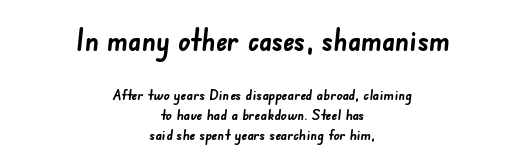
The image shows 30 px semibold sans-serif type; set centered, normal line spacing (1.33x), normal letter spacing, not underlined; the first (top) block is 2.0x larger; low stroke contrast and a small x-height.
